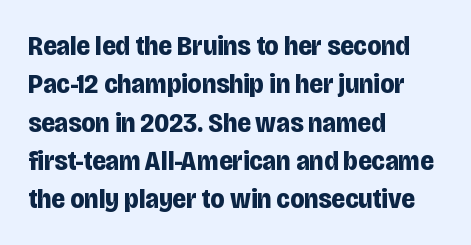
The image shows 28 px bold, condensed sans-serif type, upright; set left-aligned, normal line spacing (1.37x), normal letter spacing, not underlined; low stroke contrast and a large x-height.
